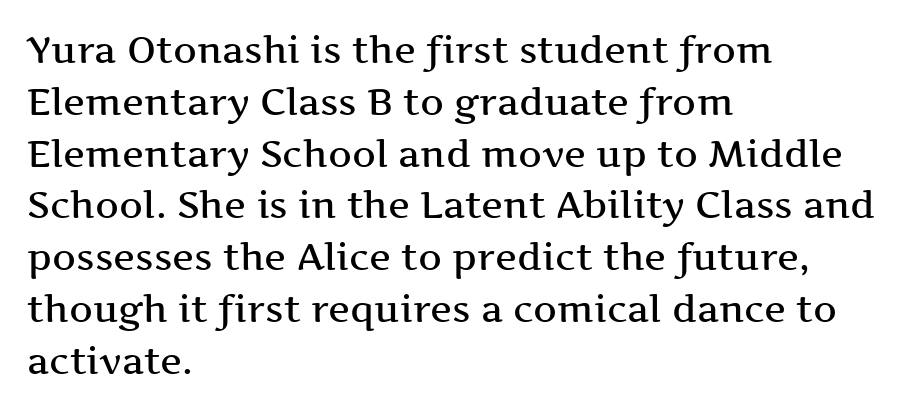
Q: Is the text italic (slanted)? A: No, it is upright.
Q: Is the typeface a serif or a sans-serif typeface? A: Serif.
Q: Is the text underlined? A: No.
Q: How is the paragraph aligned? A: Left-aligned.
Q: Is the spacing between letters normal or unusually wide? A: Normal.
Q: Is the spacing between lines tight, normal or loose? A: Normal.
Q: Width (condensed, normal, or wide)? A: Wide.
Q: Stroke contrast? A: Medium.
Q: x-height? A: Medium.
Q: Monospaced? A: No.
